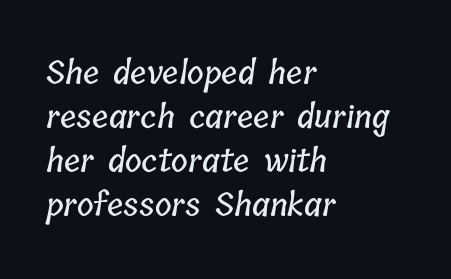
{"width": "condensed", "stroke_contrast": "low", "x_height": "medium", "monospaced": "no", "underline": "no", "align": "left", "line_spacing": "normal", "line_spacing_ratio": 1.38, "letter_spacing": "normal", "letter_spacing_em": 0.0, "glyph_px": 32}
